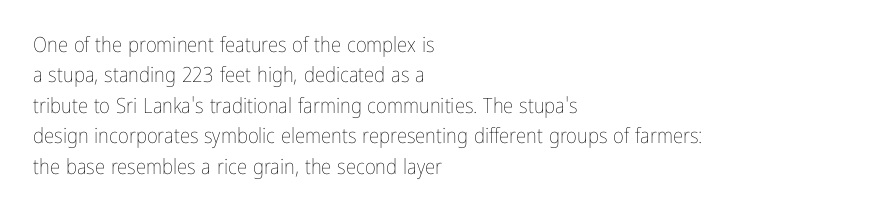
Letter spacing: default. Ink coverage per letter is moderate at most. The rag falls on the right side of this text block. Descenders are the only things crossing below the line. This block has exactly the height ordinary leading produces. This is the regular roman posture of the typeface.
